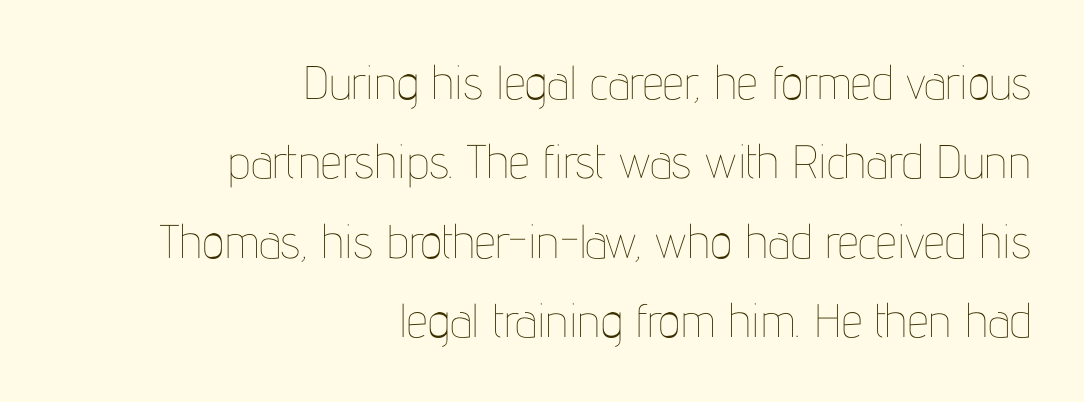
Ink coverage per letter is moderate at most. Line endings align vertically; line beginnings do not. The gaps between neighbouring characters are ordinary and unremarkable. If you drew a line through each stem, it would be perfectly vertical. The words here are not underlined.
